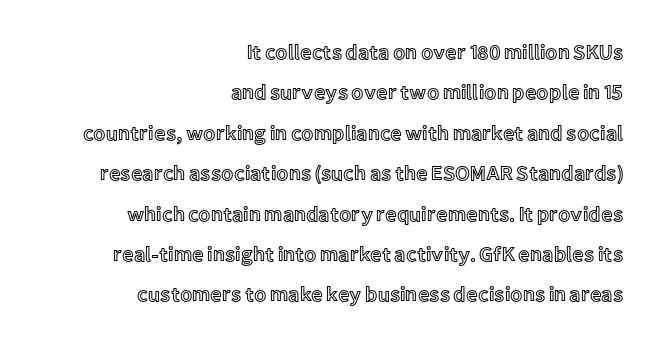
{"italic": "no", "underline": "no", "align": "right", "line_spacing": "loose", "line_spacing_ratio": 2.02, "letter_spacing": "normal", "letter_spacing_em": 0.0, "glyph_px": 20}
